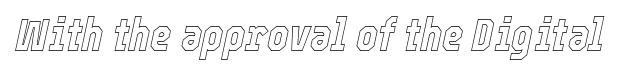
The image shows 46 px condensed type, italic (leaning right); set normal letter spacing, not underlined; a medium x-height.
